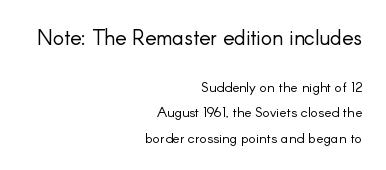
Q: Is the text bold? A: No.
Q: Is the text italic (slanted)? A: No, it is upright.
Q: Is the text underlined? A: No.
Q: How is the paragraph aligned? A: Right-aligned.
Q: Is the spacing between letters normal or unusually wide? A: Normal.
Q: Which block of text is set in a larger size, the first (top) or the second (bottom)? A: The first (top) one.
